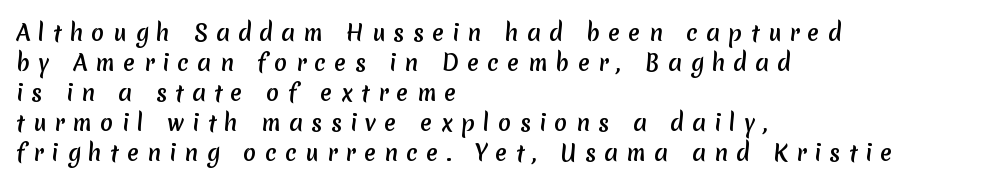
Q: Is the text underlined? A: No.
Q: How is the paragraph aligned? A: Left-aligned.
Q: Is the spacing between letters normal or unusually wide? A: Unusually wide.
Q: Is the spacing between lines tight, normal or loose? A: Normal.
